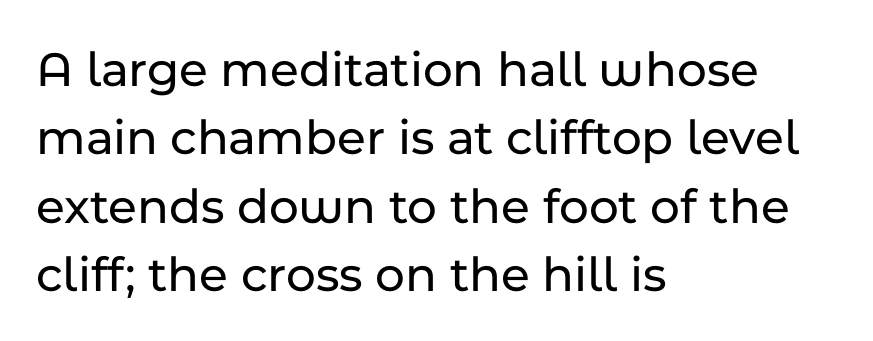
{"serif": "no", "italic": "no", "width": "normal", "stroke_contrast": "low", "x_height": "medium", "monospaced": "no", "underline": "no", "align": "left", "line_spacing": "normal", "line_spacing_ratio": 1.34, "letter_spacing": "normal", "letter_spacing_em": 0.0, "glyph_px": 51}
